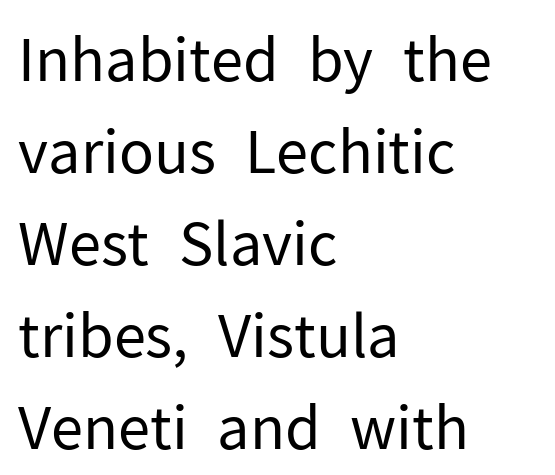
{"serif": "no", "italic": "no", "bold": "no", "weight": "regular", "width": "normal", "stroke_contrast": "low", "x_height": "medium", "monospaced": "no", "underline": "no", "align": "left", "line_spacing": "normal", "line_spacing_ratio": 1.56, "letter_spacing": "normal", "letter_spacing_em": 0.0, "glyph_px": 59}
